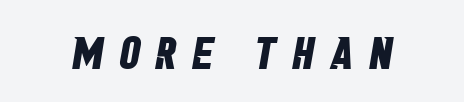
The image shows 46 px bold, condensed sans-serif type; set unusually wide letter spacing (+0.35 em), not underlined; low stroke contrast and a large x-height.
